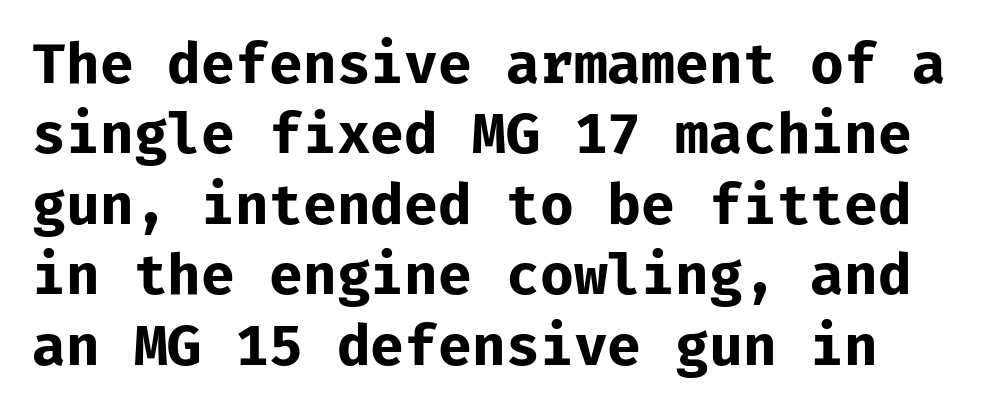
The image shows 55 px bold sans-serif type, upright; set normal line spacing (1.28x), normal letter spacing, not underlined; low stroke contrast and a medium x-height.
